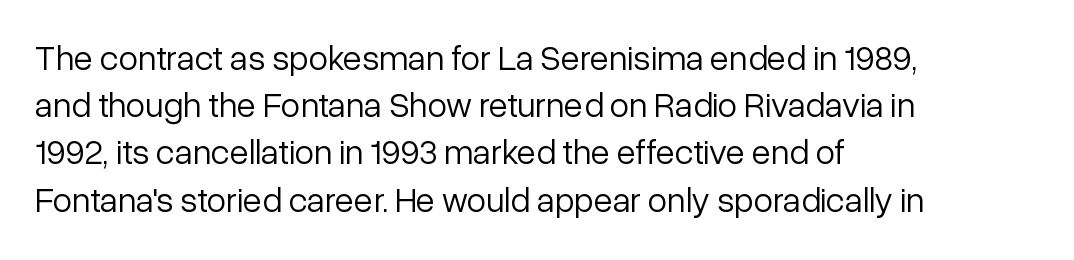
This sample uses an upright cut, with every glyph sitting square on the baseline. Think of a printed novel: that variable character pitch is what you see here. In CSS terms this would be text-align: left. Vertical stems look standard width or narrower in stroke. Observe the absence of serifs on each vertical stroke in this sample. Quick note: underline off.
